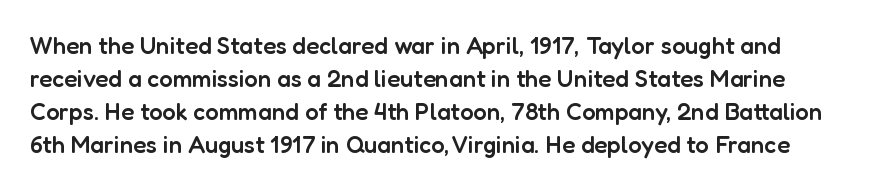
The image shows 24 px text type, upright; set left-aligned, normal line spacing (1.38x), normal letter spacing, not underlined.
